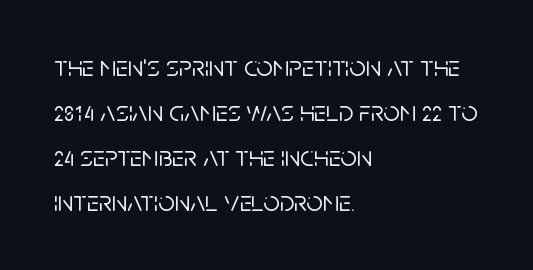
{"serif": "no", "italic": "no", "width": "normal", "stroke_contrast": "low", "x_height": "large", "monospaced": "no", "underline": "no", "align": "left", "line_spacing": "normal", "line_spacing_ratio": 1.55, "letter_spacing": "normal", "letter_spacing_em": 0.0, "glyph_px": 29}
